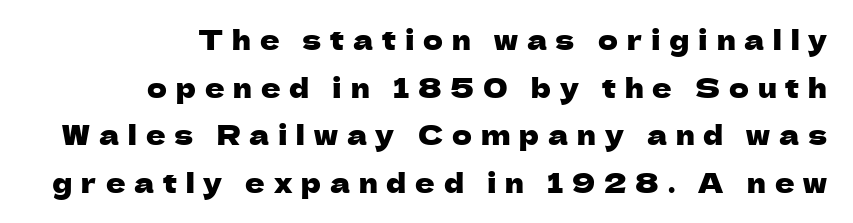
Q: Is the text italic (slanted)? A: No, it is upright.
Q: Is the text underlined? A: No.
Q: How is the paragraph aligned? A: Right-aligned.
Q: Is the spacing between letters normal or unusually wide? A: Unusually wide.
